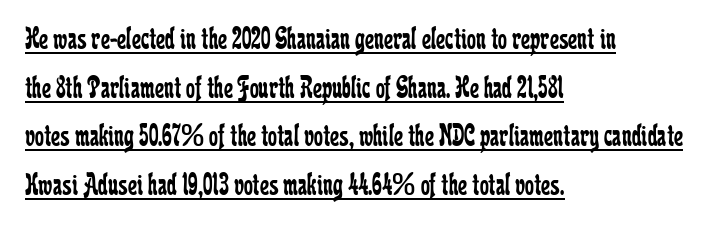
This block has exactly the height ordinary leading produces. Nobody touched the tracking dial on this one. The rag falls on the right side of this text block. The font sits on the lighter half of the weight spectrum, regular included. Is this a fixed-width face? No — the glyphs have proportional, varying widths. Small tapered or slab feet sit at the stroke ends, so this counts as serif.
